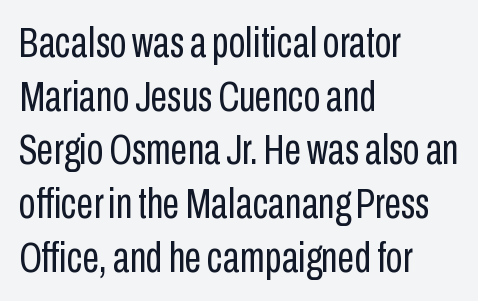
Q: Is the text bold? A: No.
Q: Is the text italic (slanted)? A: No, it is upright.
Q: Is the typeface a serif or a sans-serif typeface? A: Sans-serif.
Q: Is the text underlined? A: No.
Q: How is the paragraph aligned? A: Left-aligned.
Q: Is the spacing between letters normal or unusually wide? A: Normal.
Q: Is the spacing between lines tight, normal or loose? A: Normal.
Q: Width (condensed, normal, or wide)? A: Condensed.
Q: Stroke contrast? A: Low.
Q: x-height? A: Medium.
Q: Monospaced? A: No.
